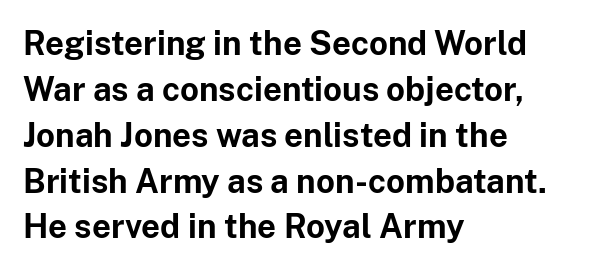
Q: Is the text bold? A: Yes.
Q: Is the text italic (slanted)? A: No, it is upright.
Q: Is the typeface a serif or a sans-serif typeface? A: Sans-serif.
Q: Is the text underlined? A: No.
Q: How is the paragraph aligned? A: Left-aligned.
Q: Is the spacing between letters normal or unusually wide? A: Normal.
Q: Is the spacing between lines tight, normal or loose? A: Normal.
Q: Width (condensed, normal, or wide)? A: Normal.
Q: Stroke contrast? A: Low.
Q: x-height? A: Medium.
Q: Monospaced? A: No.
